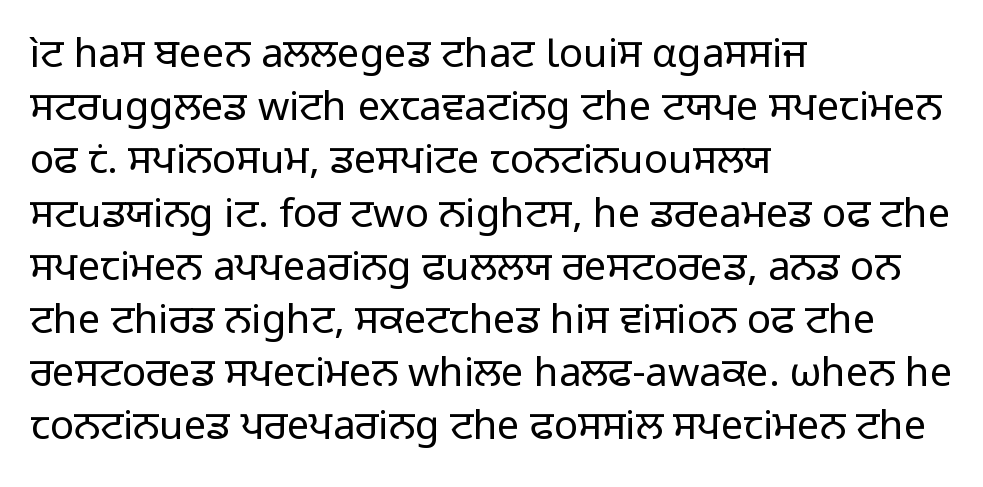
Tracking value appears to be zero — textbook default spacing. Notice how descenders clear the ascenders below comfortably — that's standard leading. The typesetting does not lean heavy: it is not bold. Are there feet on the stems? There aren't — it's a sans.
